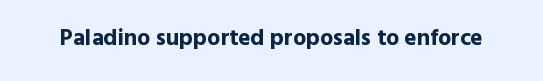
Notice how thick the strokes are: this is what a full bold looks like. In terms of letterspacing, this is plain default setting. The specimen omits any rule beneath the text block's lines. The lettering stays uniformly vertical, giving the passage a roman look.
